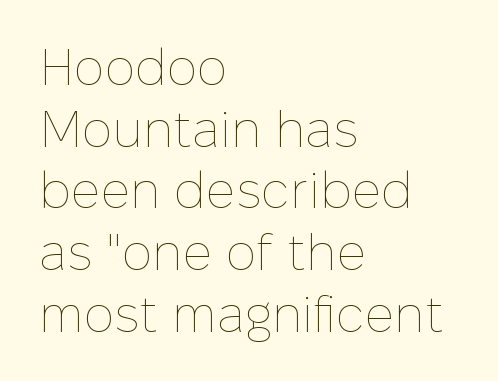
The image shows 51 px thin type, upright; set left-aligned, line spacing 1.21x, normal letter spacing, not underlined; low stroke contrast and a medium x-height.
